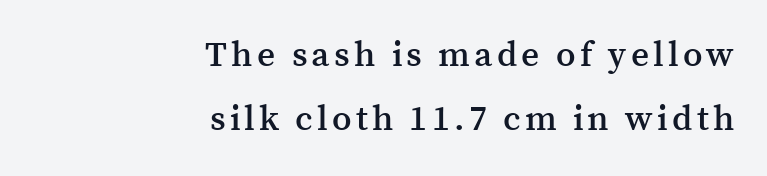
Q: Is the text bold? A: Semi-bold.
Q: Is the text italic (slanted)? A: No, it is upright.
Q: Is the typeface a serif or a sans-serif typeface? A: Serif.
Q: Is the text underlined? A: No.
Q: How is the paragraph aligned? A: Right-aligned.
Q: Width (condensed, normal, or wide)? A: Normal.
Q: Stroke contrast? A: Medium.
Q: x-height? A: Medium.
Q: Monospaced? A: No.
